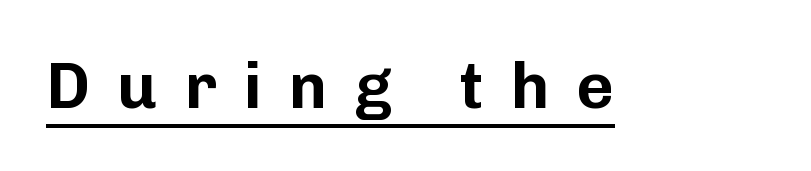
{"serif": "no", "italic": "no", "width": "normal", "stroke_contrast": "low", "x_height": "medium", "monospaced": "no", "underline": "yes", "letter_spacing": "wide", "letter_spacing_em": 0.41, "glyph_px": 65}
